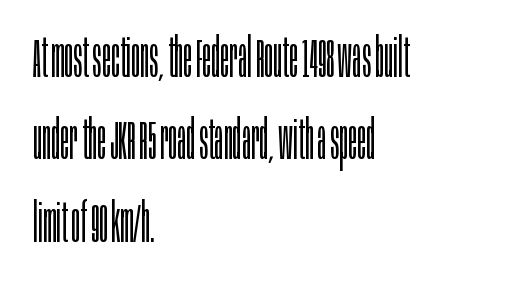
The letters carry no serifs — their stems end cleanly without finishing strokes. Think of a printed novel: that variable character pitch is what you see here. Students, observe: this is what conventionally led text looks like. The foot of each line stays bare and open. Every stem runs plumb, perpendicular to the baseline. Bold? No — there's no thickening of the strokes.
